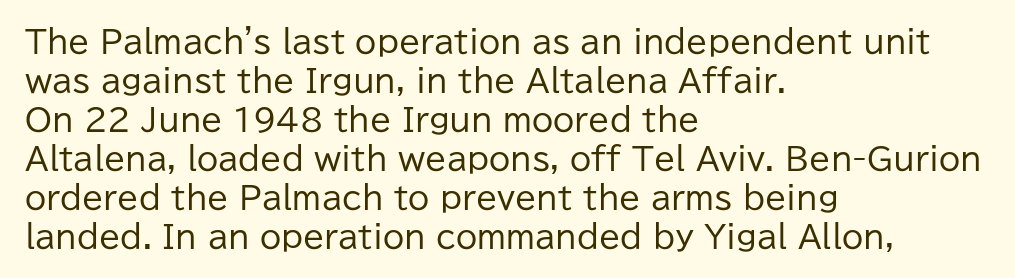
Line beginnings align vertically; line endings do not. The letters look calm and open, with moderate or lighter stems. Words appear dense and cohesive because spacing is normal. The typeface chosen for these lines omits serifs. The specimen omits any rule beneath the text block's lines. The leading is moderate, giving the passage an even texture.
